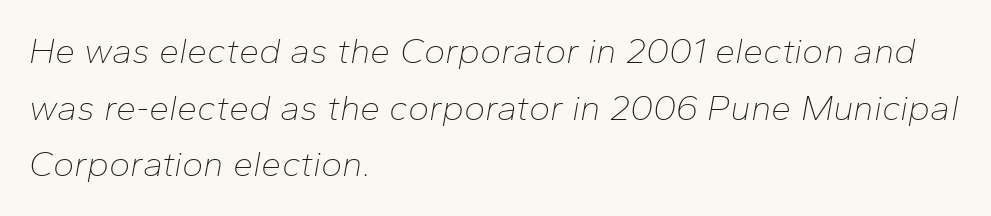
Stems and bowls with no extra thickness — not bold. Looks like regular typesetting: each glyph gets only the width it needs. Letters rest on an invisible, unmarked baseline. What stands out about the letter spacing? Nothing — it is the standard amount.
